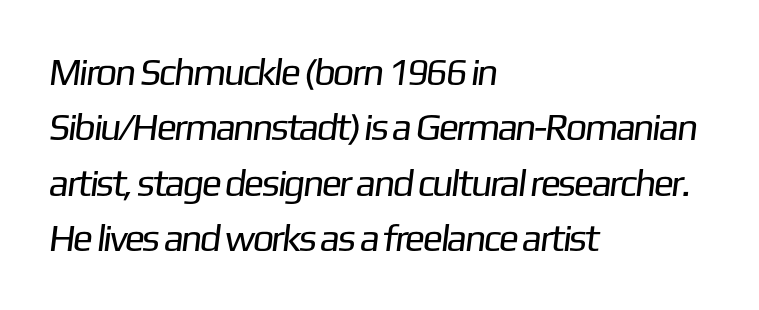
{"serif": "no", "bold": "no", "weight": "regular", "width": "normal", "stroke_contrast": "low", "x_height": "medium", "monospaced": "no", "underline": "no", "align": "left", "line_spacing": "normal", "line_spacing_ratio": 1.46, "letter_spacing": "normal", "letter_spacing_em": 0.0, "glyph_px": 38}
